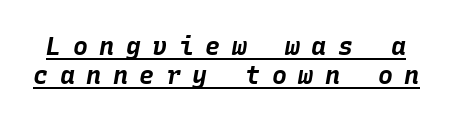
The gaps between neighbouring characters are conspicuously large. The face used here has a pronounced slope to its letters. Decoration check: the copy is underlined. Heft: maximum for text — a bold. The line-height multiplier appears low, near solid setting.
